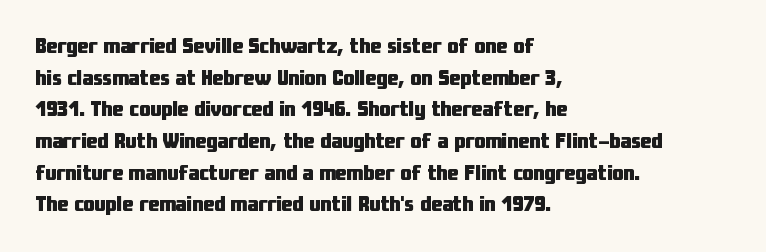
Q: Is the text bold? A: Yes.
Q: Is the text italic (slanted)? A: No, it is upright.
Q: Is the text underlined? A: No.
Q: How is the paragraph aligned? A: Left-aligned.
Q: Is the spacing between letters normal or unusually wide? A: Normal.
Q: Is the spacing between lines tight, normal or loose? A: Normal.
